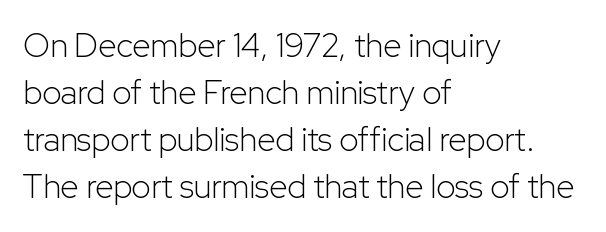
Q: Is the text bold? A: No.
Q: Is the text italic (slanted)? A: No, it is upright.
Q: Is the typeface a serif or a sans-serif typeface? A: Sans-serif.
Q: Is the text underlined? A: No.
Q: How is the paragraph aligned? A: Left-aligned.
Q: Is the spacing between letters normal or unusually wide? A: Normal.
Q: Is the spacing between lines tight, normal or loose? A: Normal.
Q: Width (condensed, normal, or wide)? A: Normal.
Q: Stroke contrast? A: Low.
Q: x-height? A: Medium.
Q: Monospaced? A: No.
